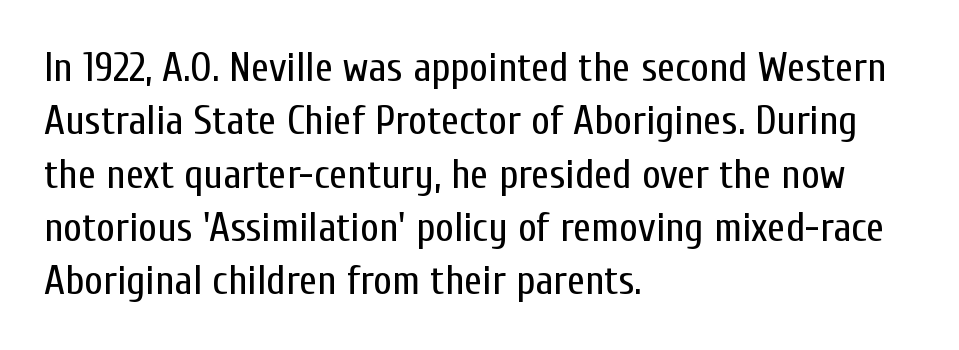
The letterforms sit at book weight or below. This sample uses a sans-serif face. All the whitespace from short lines collects on the right. Each new line begins a customary step beneath the previous one. Glyph-to-glyph distance matches everyday printed text.
